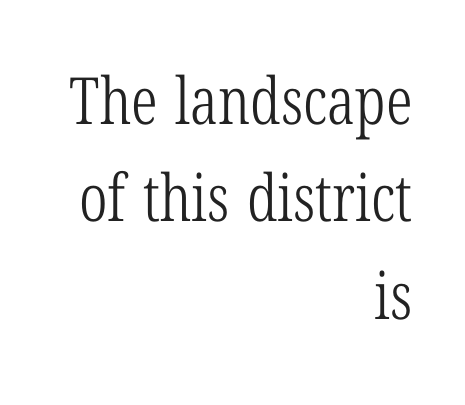
The image shows 65 px light, condensed serif type, upright; set right-aligned, normal line spacing (1.5x), normal letter spacing, not underlined; low stroke contrast and a medium x-height.
